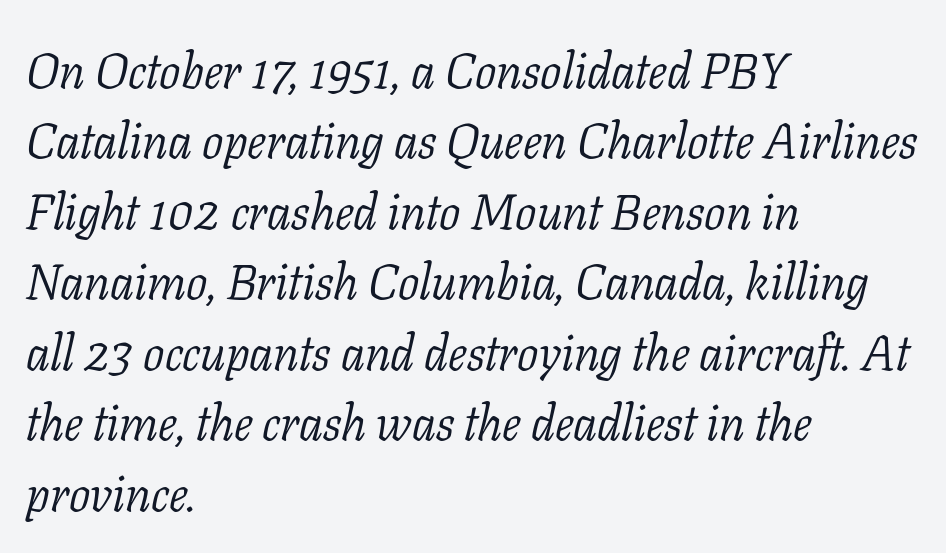
Vertical stems look standard width or narrower in stroke. Stroke terminals: seriffed. The face used here has a pronounced slope to its letters. The line-height multiplier appears to be the usual default. Type without underlining.
